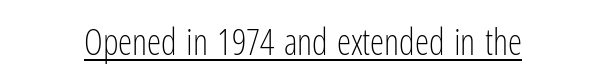
Q: Is the text bold? A: No.
Q: Is the text italic (slanted)? A: No, it is upright.
Q: Is the typeface a serif or a sans-serif typeface? A: Sans-serif.
Q: Is the text underlined? A: Yes.
Q: Is the spacing between letters normal or unusually wide? A: Normal.
Q: Width (condensed, normal, or wide)? A: Condensed.
Q: Stroke contrast? A: Low.
Q: x-height? A: Medium.
Q: Monospaced? A: No.
